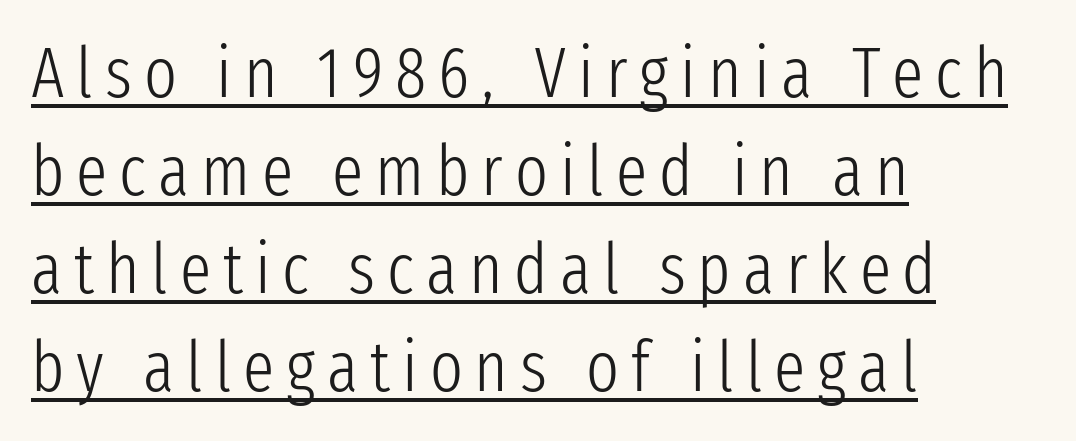
{"serif": "no", "italic": "no", "bold": "no", "weight": "light", "width": "condensed", "stroke_contrast": "low", "x_height": "medium", "monospaced": "no", "underline": "yes", "align": "left", "line_spacing": "normal", "line_spacing_ratio": 1.4, "glyph_px": 70}
